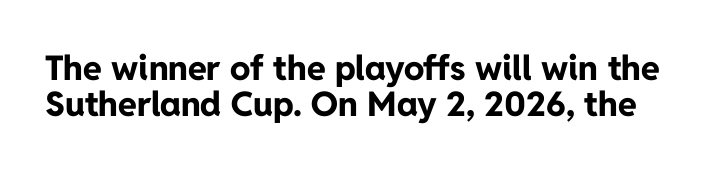
Q: Is the text bold? A: Yes.
Q: Is the text italic (slanted)? A: No, it is upright.
Q: Is the typeface a serif or a sans-serif typeface? A: Sans-serif.
Q: Is the text underlined? A: No.
Q: Is the spacing between letters normal or unusually wide? A: Normal.
Q: Is the spacing between lines tight, normal or loose? A: Tight.
Q: Width (condensed, normal, or wide)? A: Normal.
Q: Stroke contrast? A: Low.
Q: x-height? A: Medium.
Q: Monospaced? A: No.
